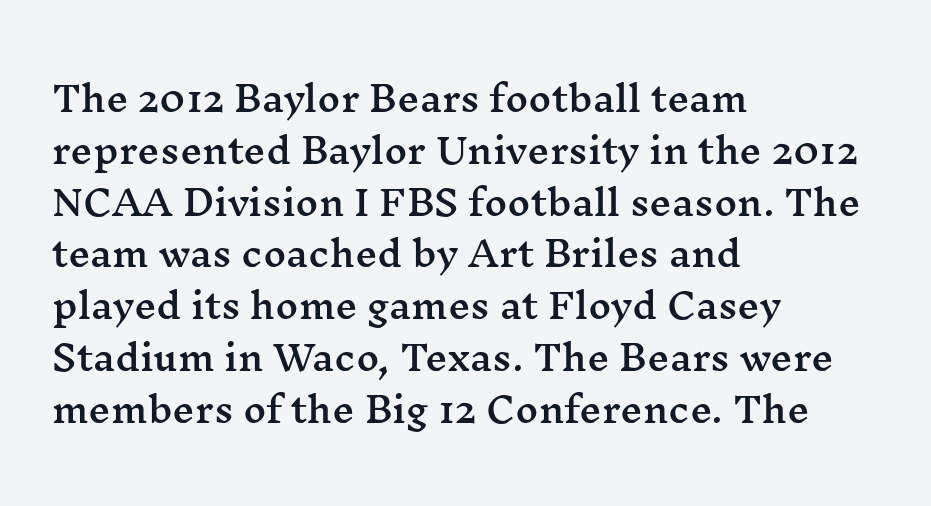
Posture: upright roman. Does extra space separate the letters? No, they use regular spacing. The face used here is proportionally spaced, like ordinary book or web type. Line spacing here is normal.
